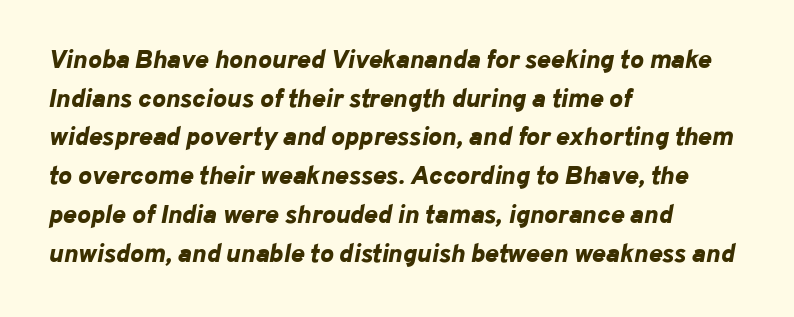
Vertical spacing — default. Is the type slanted? Yes — the strokes lean at a clear angle. The compositor pushed each line to the left boundary. The gaps between neighbouring characters are ordinary and unremarkable.
